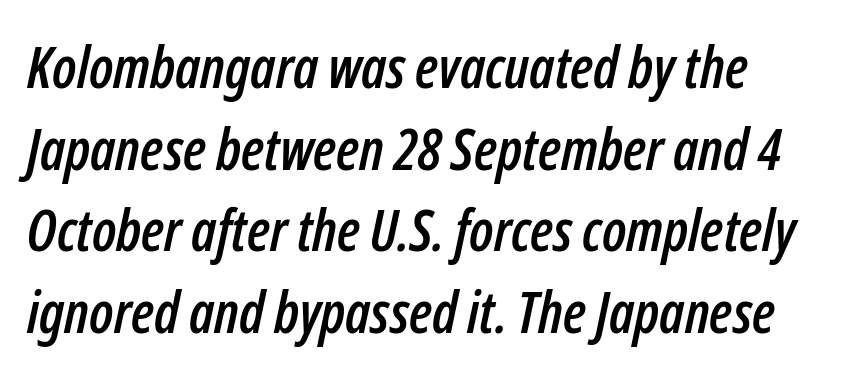
{"italic": "yes", "lean": "right", "slant_degrees": 12, "width": "condensed", "stroke_contrast": "low", "x_height": "medium", "monospaced": "no", "underline": "no", "align": "left", "line_spacing": "normal", "line_spacing_ratio": 1.43, "letter_spacing": "normal", "letter_spacing_em": 0.0, "glyph_px": 57}
